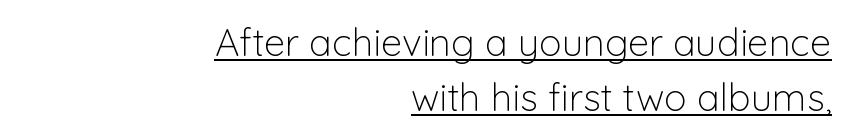
{"serif": "no", "italic": "no", "bold": "no", "weight": "light", "width": "normal", "stroke_contrast": "low", "x_height": "medium", "monospaced": "no", "underline": "yes", "align": "right", "line_spacing": "normal", "line_spacing_ratio": 1.45, "letter_spacing": "normal", "letter_spacing_em": 0.0, "glyph_px": 38}
